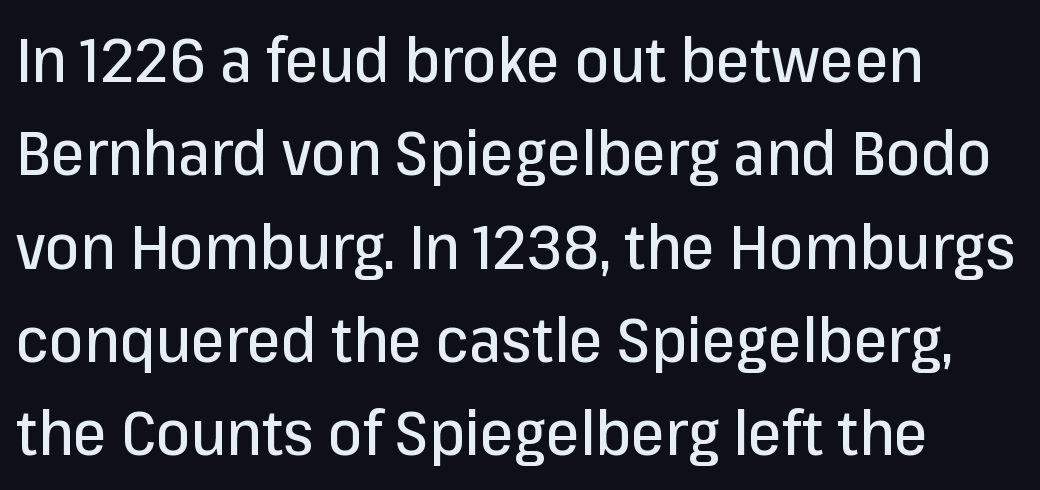
The image shows 61 px sans-serif type, upright; set normal line spacing (1.53x), normal letter spacing, not underlined; low stroke contrast and a medium x-height.
